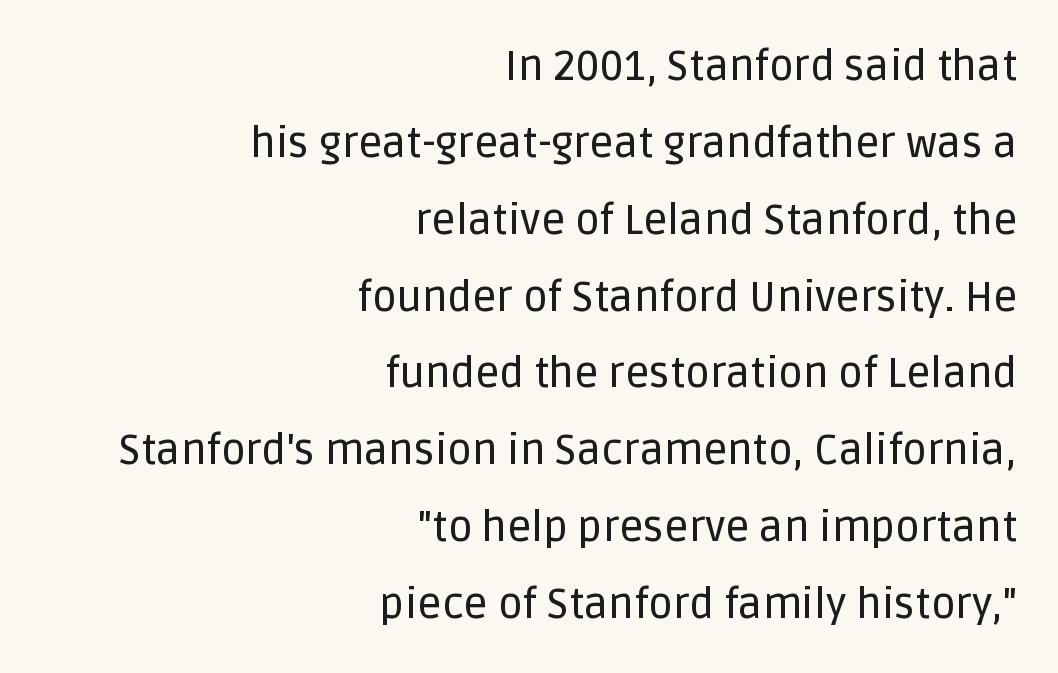
Q: Is the text italic (slanted)? A: No, it is upright.
Q: Is the typeface a serif or a sans-serif typeface? A: Sans-serif.
Q: Is the text underlined? A: No.
Q: How is the paragraph aligned? A: Right-aligned.
Q: Is the spacing between letters normal or unusually wide? A: Normal.
Q: Width (condensed, normal, or wide)? A: Normal.
Q: Stroke contrast? A: Low.
Q: x-height? A: Large.
Q: Monospaced? A: No.
